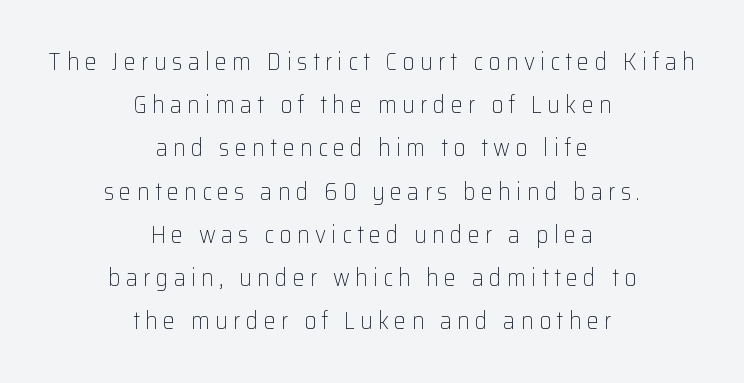
Q: Is the text bold? A: No.
Q: Is the text italic (slanted)? A: No, it is upright.
Q: Is the text underlined? A: No.
Q: How is the paragraph aligned? A: Centered.
Q: Is the spacing between letters normal or unusually wide? A: Unusually wide.
